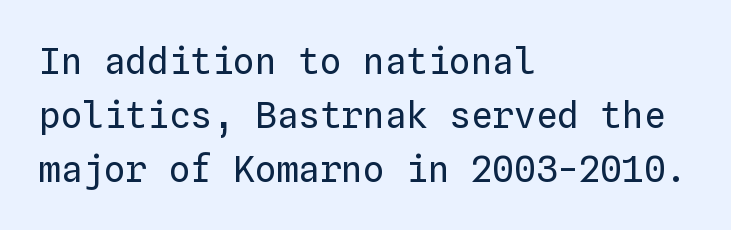
No heavy texture on the line: the type isn't bold. Glance below the letters and you will spot only blank space. Quick note: not italic, upright. Between one letter and the next there's only the usual sliver of space.
